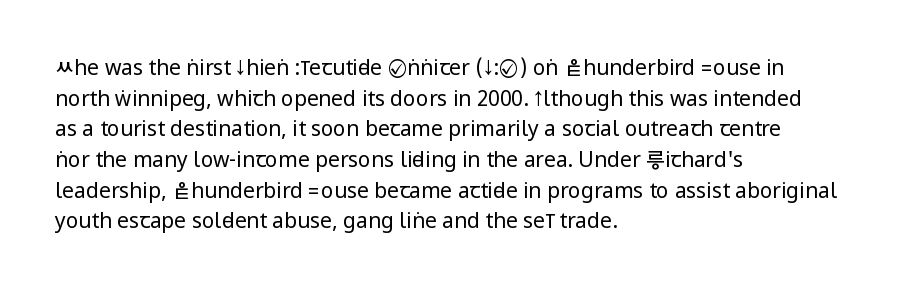
The strip under each line holds only bare page. The lines in this sample share a left origin and differ only in where they stop. The block of text has a typical density, with ordinary space between rows. A typesetter would call this zero additional tracking. Each stroke keeps to a modest, everyday thickness or less. Style check: upright.
